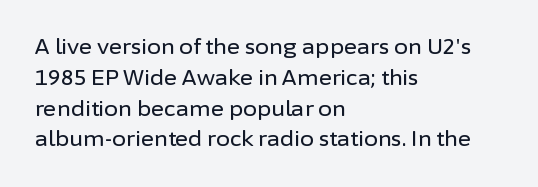
The image shows 20 px text type, upright; set left-aligned, normal line spacing (1.54x), normal letter spacing, not underlined.
